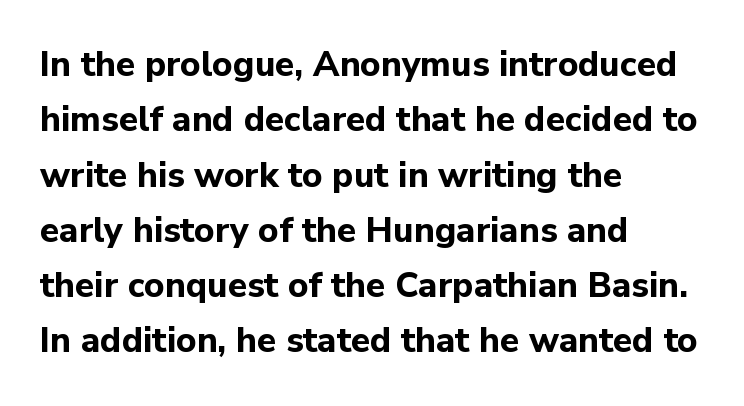
The image shows 35 px bold sans-serif type, upright; set left-aligned, normal line spacing (1.58x), normal letter spacing, not underlined; low stroke contrast and a medium x-height.
